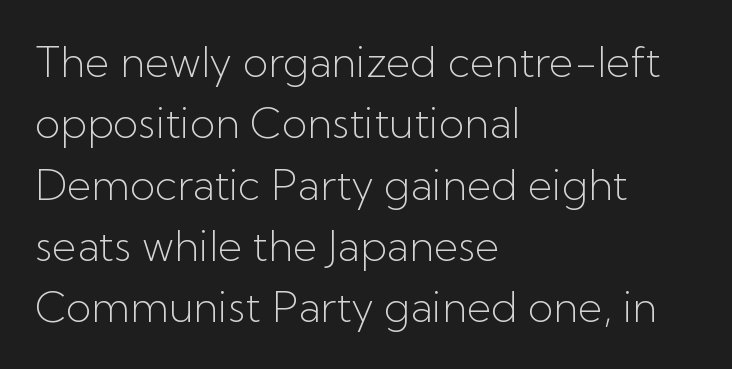
Q: Is the text bold? A: No.
Q: Is the text italic (slanted)? A: No, it is upright.
Q: Is the typeface a serif or a sans-serif typeface? A: Sans-serif.
Q: Is the text underlined? A: No.
Q: How is the paragraph aligned? A: Left-aligned.
Q: Is the spacing between letters normal or unusually wide? A: Normal.
Q: Is the spacing between lines tight, normal or loose? A: Normal.
Q: Width (condensed, normal, or wide)? A: Normal.
Q: Stroke contrast? A: Low.
Q: x-height? A: Medium.
Q: Monospaced? A: No.
